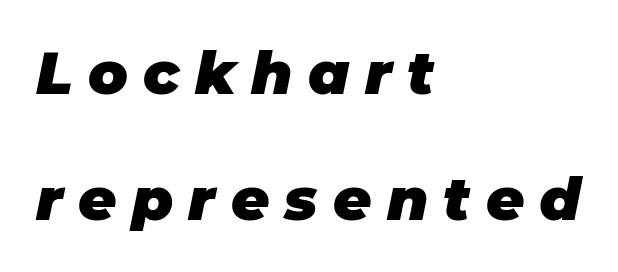
{"italic": "yes", "lean": "right", "slant_degrees": 11, "bold": "yes", "weight": "heavy", "width": "normal", "stroke_contrast": "low", "x_height": "large", "monospaced": "no", "underline": "no", "align": "left", "line_spacing": "loose", "line_spacing_ratio": 2.14, "letter_spacing": "wide", "letter_spacing_em": 0.26, "glyph_px": 59}
